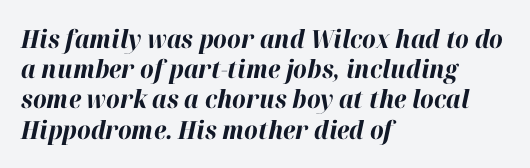
{"italic": "yes", "lean": "right", "slant_degrees": 12, "bold": "yes", "underline": "no", "align": "left", "line_spacing_ratio": 1.21, "letter_spacing": "normal", "letter_spacing_em": 0.0, "glyph_px": 25}
